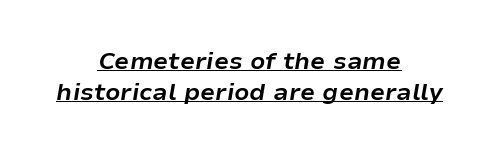
Where is the straight margin? There isn't one; the lines are centered. There's an unmistakable incline to the writing here. Standard letterfit; no display-style spreading of the glyphs. Each glyph is drawn with heavy, bold strokes. Somebody hit Ctrl+U on this one — the words are underlined. Leading: standard.
